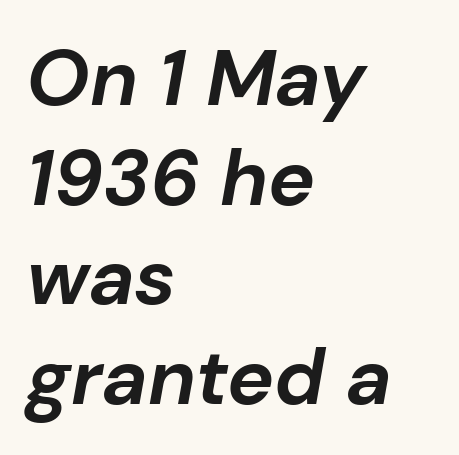
A typesetter would call this leading conventional body-copy spacing. Caption: bold face, heavy strokes. Designer's note — italics engaged. Looks like regular typesetting: each glyph gets only the width it needs.
